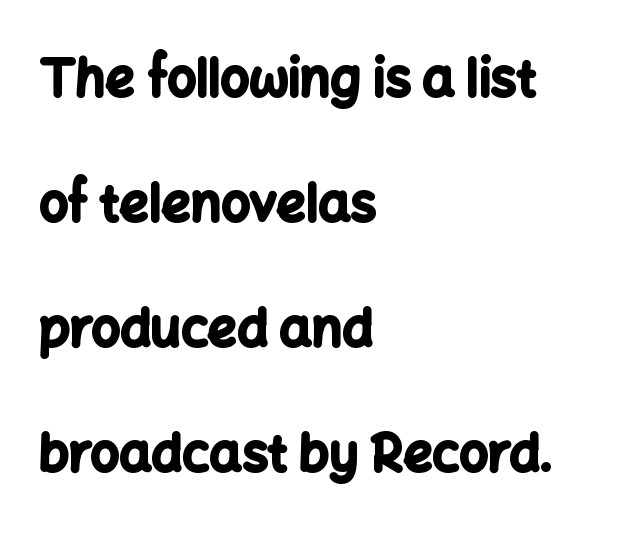
The horizontal fit of the characters is conventional and even. Posture: vertical. The passage shown stacks its lines with a broad gap. The strokes are fattened all the way to bold. The face used here is proportionally spaced, like ordinary book or web type.
